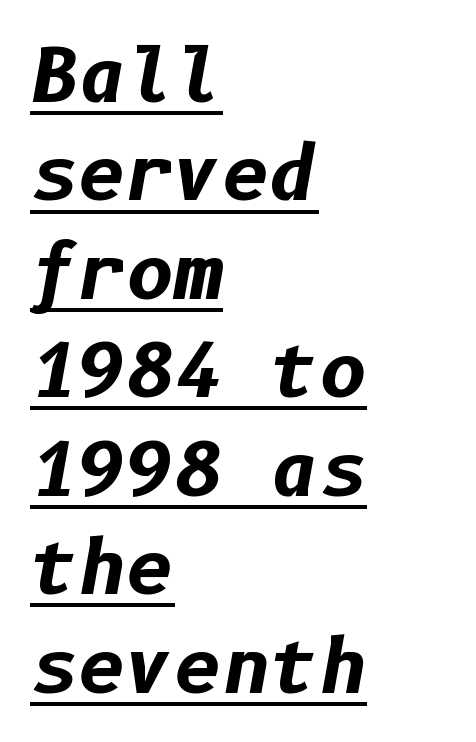
Q: Is the text bold? A: Yes.
Q: Is the text italic (slanted)? A: Yes, it leans right by about 10 degrees.
Q: Is the text underlined? A: Yes.
Q: How is the paragraph aligned? A: Left-aligned.
Q: Is the spacing between letters normal or unusually wide? A: Normal.
Q: Is the spacing between lines tight, normal or loose? A: Normal.
Q: Width (condensed, normal, or wide)? A: Normal.
Q: Stroke contrast? A: Low.
Q: x-height? A: Medium.
